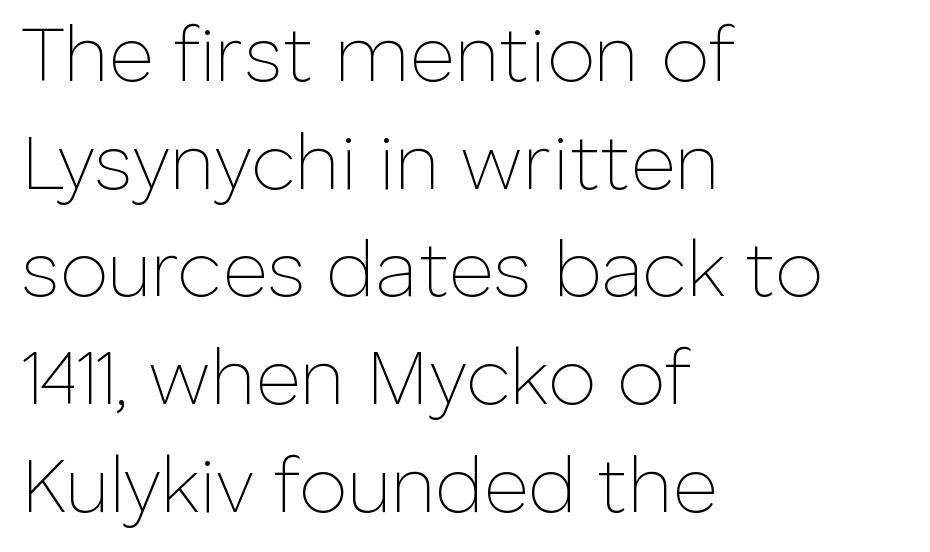
A typesetter would call this leading conventional body-copy spacing. Grotesque or geometric, the face here clearly has no serifs. The line texture is even and compact thanks to regular tracking. The rendering uses natural spacing where letterforms have individual widths. Letters have the restrained weight of plain body copy at most.
